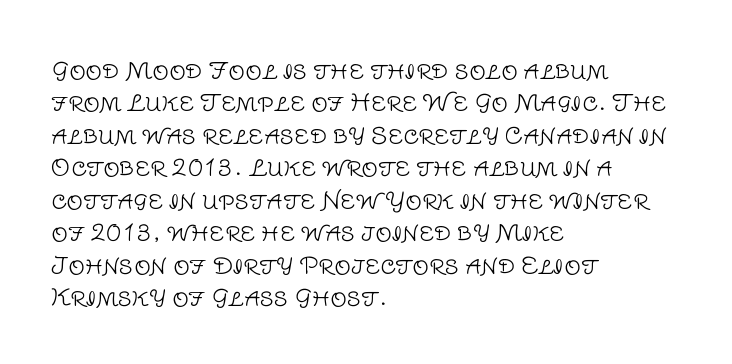
The tracking reads as untouched default to a designer's eye. Layout note: lines flush left. Students, observe: this is what conventionally led text looks like. Underline: absent.
